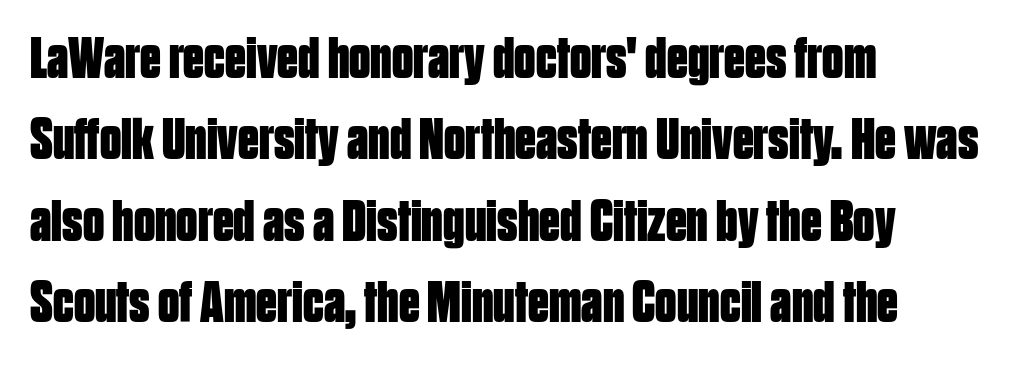
Q: Is the text bold? A: Yes.
Q: Is the text italic (slanted)? A: No, it is upright.
Q: Is the typeface a serif or a sans-serif typeface? A: Sans-serif.
Q: Is the text underlined? A: No.
Q: How is the paragraph aligned? A: Left-aligned.
Q: Is the spacing between letters normal or unusually wide? A: Normal.
Q: Is the spacing between lines tight, normal or loose? A: Normal.
Q: Width (condensed, normal, or wide)? A: Condensed.
Q: Stroke contrast? A: Low.
Q: x-height? A: Large.
Q: Monospaced? A: No.
